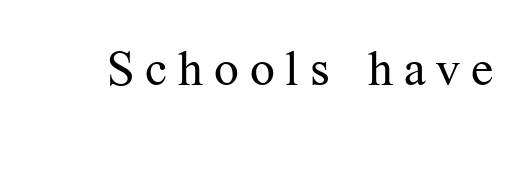
{"serif": "yes", "italic": "no", "bold": "no", "weight": "regular", "width": "normal", "stroke_contrast": "medium", "x_height": "medium", "monospaced": "no", "underline": "no", "letter_spacing": "wide", "letter_spacing_em": 0.22, "glyph_px": 49}
